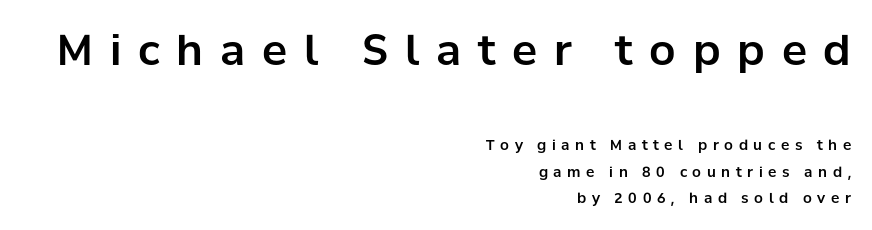
{"serif": "no", "italic": "no", "width": "normal", "stroke_contrast": "low", "x_height": "medium", "monospaced": "no", "underline": "no", "align": "right", "line_spacing": "loose", "line_spacing_ratio": 1.91, "letter_spacing": "wide", "letter_spacing_em": 0.4, "larger_block": "first", "size_ratio": 3.0, "glyph_px": 42}
